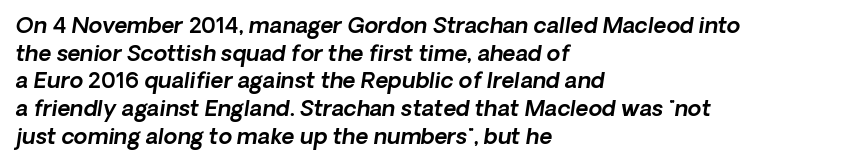
{"underline": "no", "align": "left", "line_spacing": "normal", "line_spacing_ratio": 1.26, "letter_spacing": "normal", "letter_spacing_em": 0.0, "glyph_px": 22}
